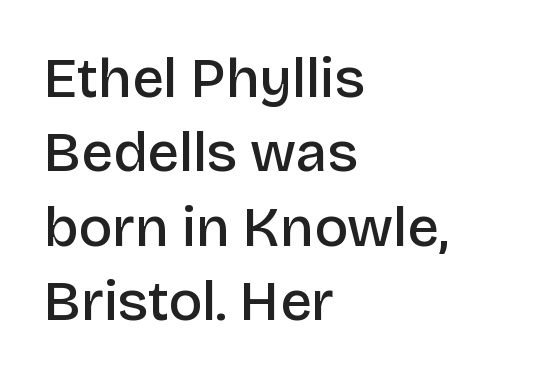
Q: Is the text bold? A: Semi-bold.
Q: Is the text italic (slanted)? A: No, it is upright.
Q: Is the typeface a serif or a sans-serif typeface? A: Sans-serif.
Q: Is the text underlined? A: No.
Q: How is the paragraph aligned? A: Left-aligned.
Q: Is the spacing between letters normal or unusually wide? A: Normal.
Q: Is the spacing between lines tight, normal or loose? A: Normal.
Q: Width (condensed, normal, or wide)? A: Normal.
Q: Stroke contrast? A: Low.
Q: x-height? A: Large.
Q: Monospaced? A: No.
